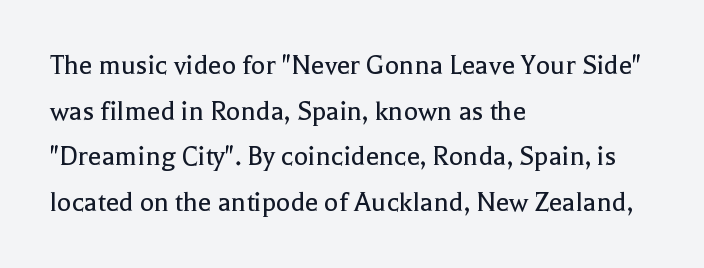
{"serif": "yes", "italic": "no", "bold": "no", "weight": "regular", "width": "normal", "x_height": "medium", "monospaced": "no", "underline": "no", "align": "left", "line_spacing": "normal", "line_spacing_ratio": 1.52, "letter_spacing": "normal", "letter_spacing_em": 0.0, "glyph_px": 30}
